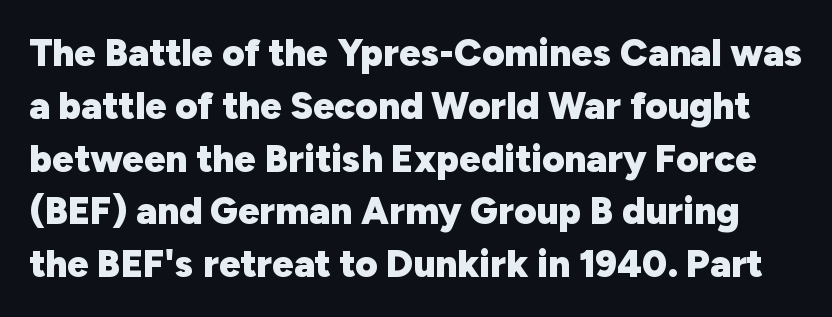
The typeface chosen for these lines omits serifs. What stands out about the letter spacing? Nothing — it is the standard amount. On the weight axis this lands at bold, roughly 700. The rendering uses natural spacing where letterforms have individual widths. Bare-footed words on every line.
